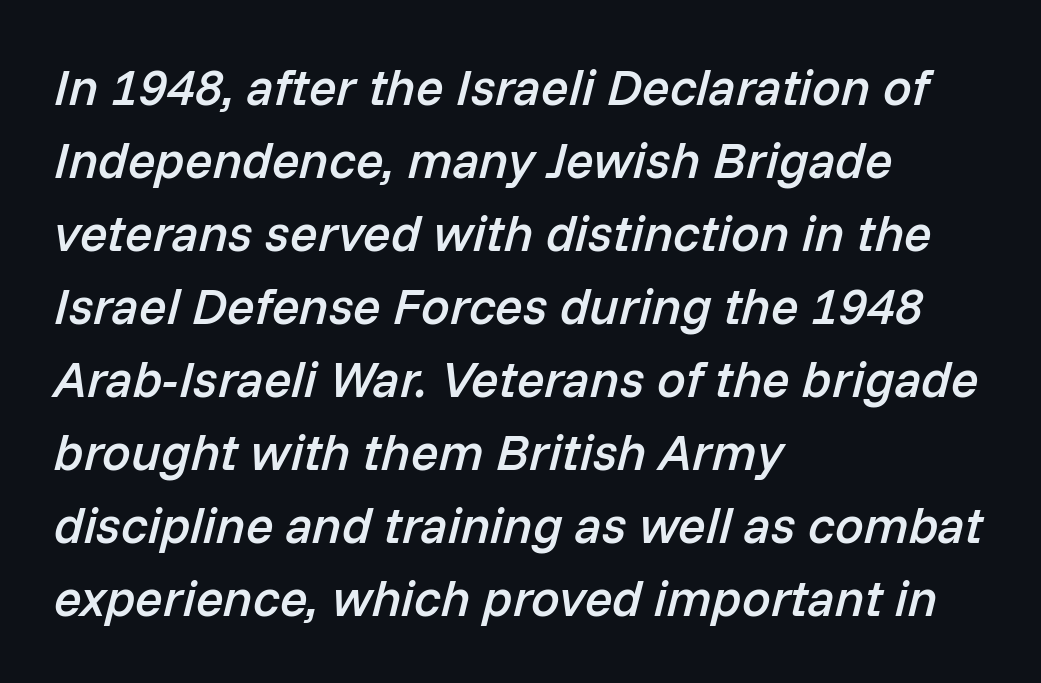
The axis of the letterforms is tilted away from vertical. The vertical gap from one line to the next is medium. Between one letter and the next there's only the usual sliver of space. Only glyphs here, with clear space below each row. Here the designer chose a conventional face with non-uniform glyph widths.
